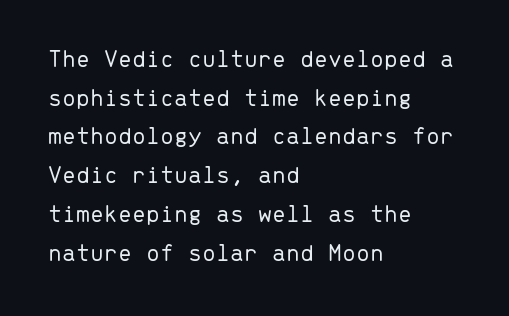
The image shows 25 px text type, upright; set left-aligned, normal line spacing (1.55x), normal letter spacing, not underlined.
